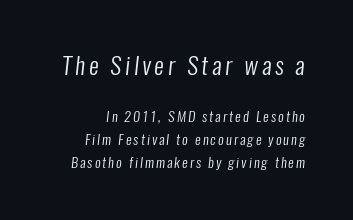
Quick note: interline space is typical. These glyphs show unthickened strokes, regular width or finer. Just letters on the line, the space beneath them empty. The earlier block is typeset at a bigger size than the later block.
